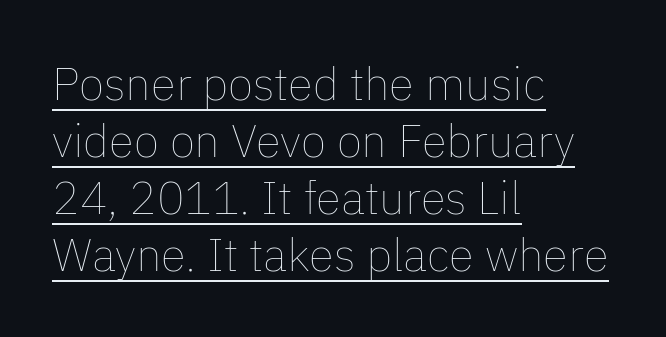
These lines are rendered in a variable-pitch font. Looks like someone drew a line under every word here. The lettering holds an erect, upright posture throughout. Letters have the restrained weight of plain body copy at most. The rendering anchors every line to the left-hand side.
